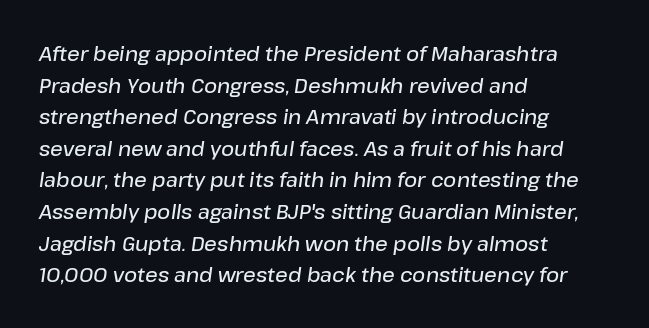
{"italic": "yes", "lean": "right", "slant_degrees": 8, "bold": "semi", "underline": "no", "align": "left", "line_spacing": "normal", "line_spacing_ratio": 1.58, "letter_spacing": "normal", "letter_spacing_em": 0.0, "glyph_px": 20}
